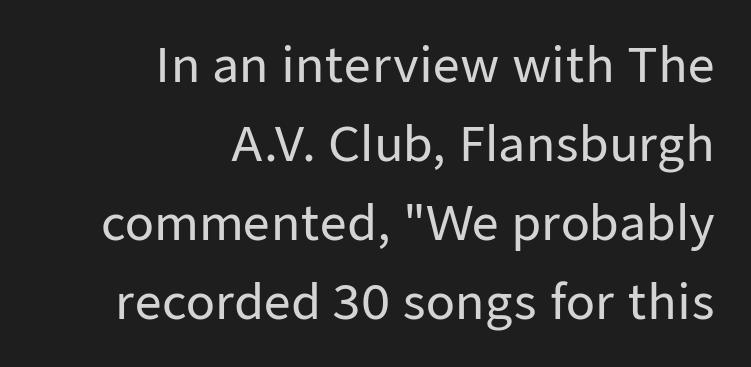
{"serif": "no", "italic": "no", "width": "normal", "stroke_contrast": "low", "x_height": "medium", "monospaced": "no", "underline": "no", "align": "right", "line_spacing": "normal", "line_spacing_ratio": 1.68, "letter_spacing": "normal", "letter_spacing_em": 0.0, "glyph_px": 47}
